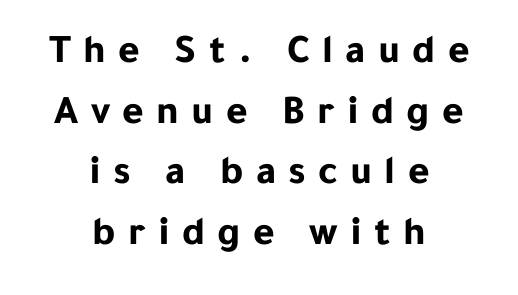
The image shows 41 px bold sans-serif type, upright; set centered, normal line spacing (1.48x), unusually wide letter spacing (+0.3 em), not underlined; low stroke contrast and a medium x-height.
